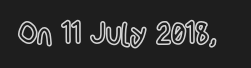
{"italic": "no", "width": "condensed", "x_height": "medium", "monospaced": "no", "underline": "no", "letter_spacing": "normal", "letter_spacing_em": 0.0, "glyph_px": 31}
